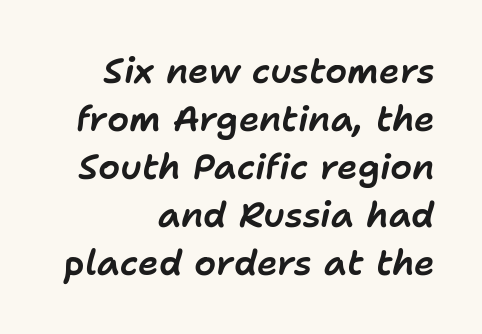
Q: Is the text italic (slanted)? A: Yes, it leans right by about 11 degrees.
Q: Is the text underlined? A: No.
Q: How is the paragraph aligned? A: Right-aligned.
Q: Is the spacing between letters normal or unusually wide? A: Normal.
Q: Is the spacing between lines tight, normal or loose? A: Normal.
Q: Width (condensed, normal, or wide)? A: Normal.
Q: Stroke contrast? A: Low.
Q: x-height? A: Medium.
Q: Monospaced? A: No.
